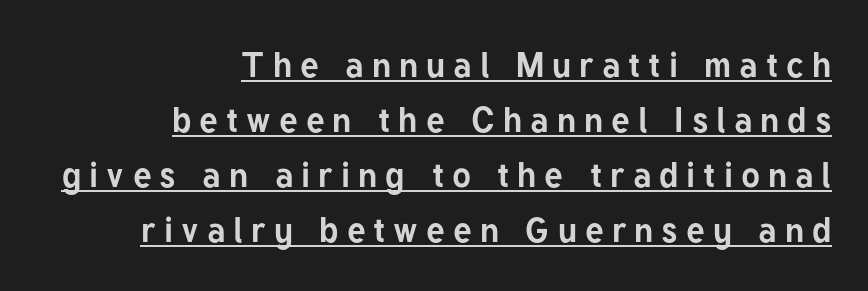
Q: Is the text bold? A: Yes.
Q: Is the text italic (slanted)? A: No, it is upright.
Q: Is the typeface a serif or a sans-serif typeface? A: Sans-serif.
Q: Is the text underlined? A: Yes.
Q: How is the paragraph aligned? A: Right-aligned.
Q: Is the spacing between letters normal or unusually wide? A: Unusually wide.
Q: Is the spacing between lines tight, normal or loose? A: Normal.
Q: Width (condensed, normal, or wide)? A: Normal.
Q: Stroke contrast? A: Low.
Q: x-height? A: Medium.
Q: Monospaced? A: No.
